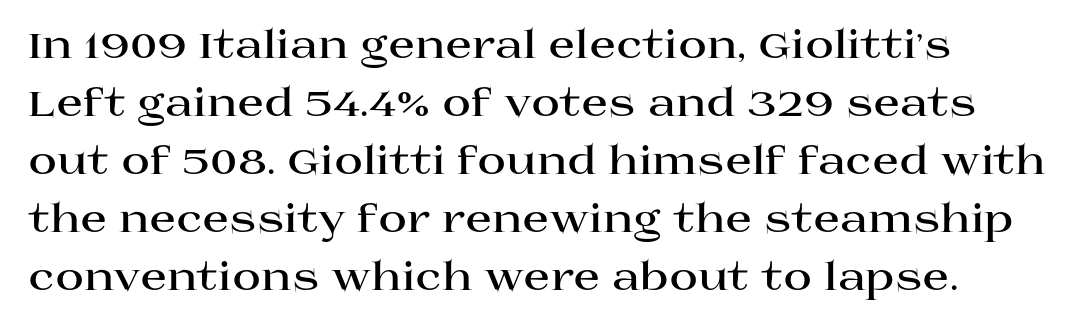
The image shows 39 px bold, wide serif type, upright; set left-aligned, normal line spacing (1.49x), normal letter spacing, not underlined; high stroke contrast and a large x-height.
